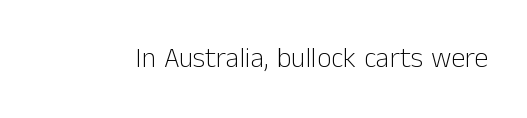
{"serif": "no", "italic": "no", "bold": "no", "weight": "light", "width": "normal", "stroke_contrast": "low", "x_height": "medium", "monospaced": "no", "underline": "no", "letter_spacing": "normal", "letter_spacing_em": 0.0, "glyph_px": 28}
